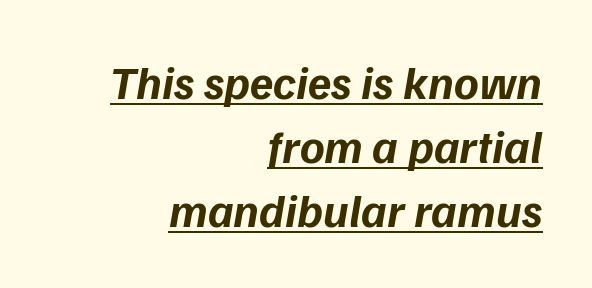
{"serif": "no", "bold": "yes", "weight": "bold", "width": "normal", "stroke_contrast": "low", "x_height": "medium", "monospaced": "no", "underline": "yes", "align": "right", "line_spacing": "normal", "line_spacing_ratio": 1.36, "letter_spacing": "normal", "letter_spacing_em": 0.0, "glyph_px": 47}
